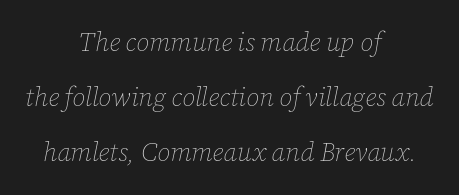
The image shows 26 px text type, italic (leaning right); set centered, loose line spacing (2.11x), normal letter spacing, not underlined.
